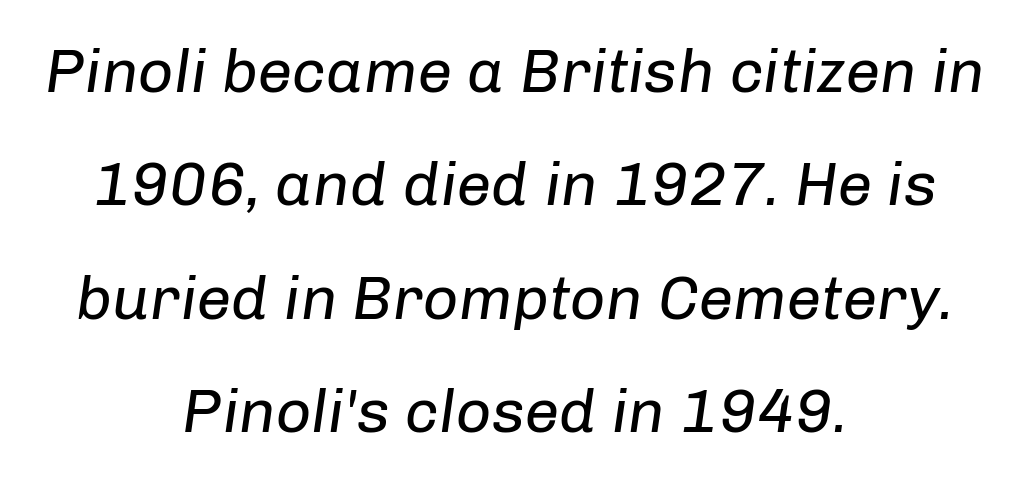
Q: Is the text bold? A: No.
Q: Is the text italic (slanted)? A: Yes, it leans right by about 8 degrees.
Q: Is the text underlined? A: No.
Q: How is the paragraph aligned? A: Centered.
Q: Is the spacing between letters normal or unusually wide? A: Normal.
Q: Width (condensed, normal, or wide)? A: Normal.
Q: Stroke contrast? A: Low.
Q: x-height? A: Medium.
Q: Monospaced? A: No.
